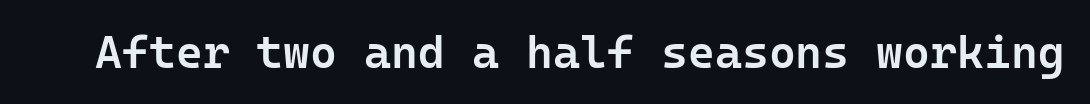
{"serif": "no", "italic": "no", "bold": "semi", "weight": "semibold", "width": "normal", "stroke_contrast": "low", "x_height": "medium", "monospaced": "yes", "underline": "no", "letter_spacing": "normal", "letter_spacing_em": 0.0, "glyph_px": 46}
